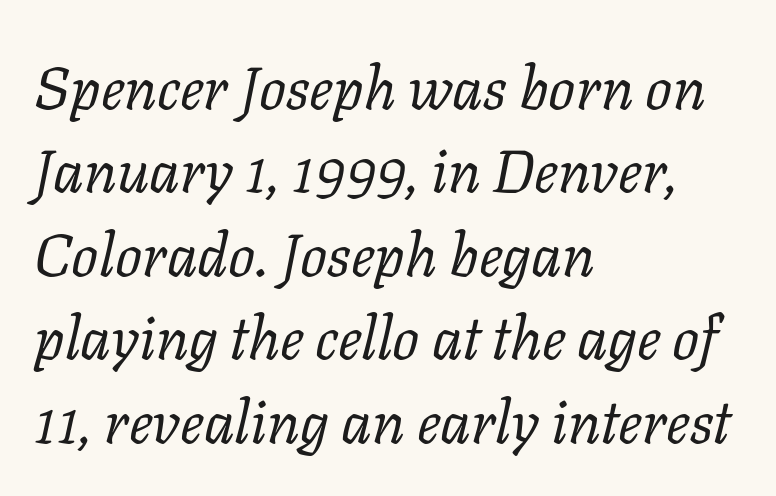
The image shows 60 px regular-weight serif type, italic (leaning right); set left-aligned, normal line spacing (1.39x), normal letter spacing, not underlined; low stroke contrast and a medium x-height.
